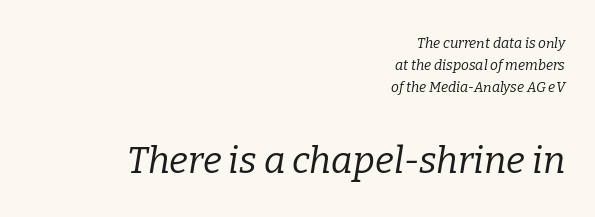
{"serif": "yes", "italic": "yes", "lean": "right", "slant_degrees": 9, "bold": "no", "weight": "regular", "width": "normal", "stroke_contrast": "low", "x_height": "medium", "monospaced": "no", "underline": "no", "align": "right", "line_spacing": "normal", "line_spacing_ratio": 1.58, "letter_spacing": "normal", "letter_spacing_em": 0.0, "larger_block": "second", "size_ratio": 2.64, "glyph_px": 37}
